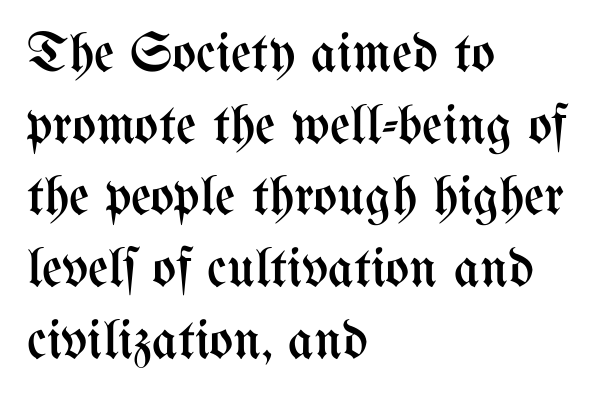
The image shows 56 px regular-weight, condensed type, upright; set left-aligned, normal line spacing (1.28x), normal letter spacing, not underlined; medium stroke contrast and a medium x-height.
